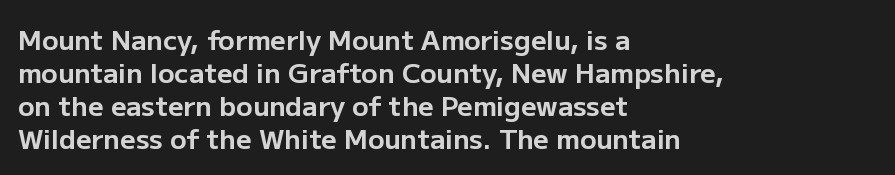
The image shows 27 px bold type, upright; set left-aligned, line spacing 1.22x, normal letter spacing, not underlined.
